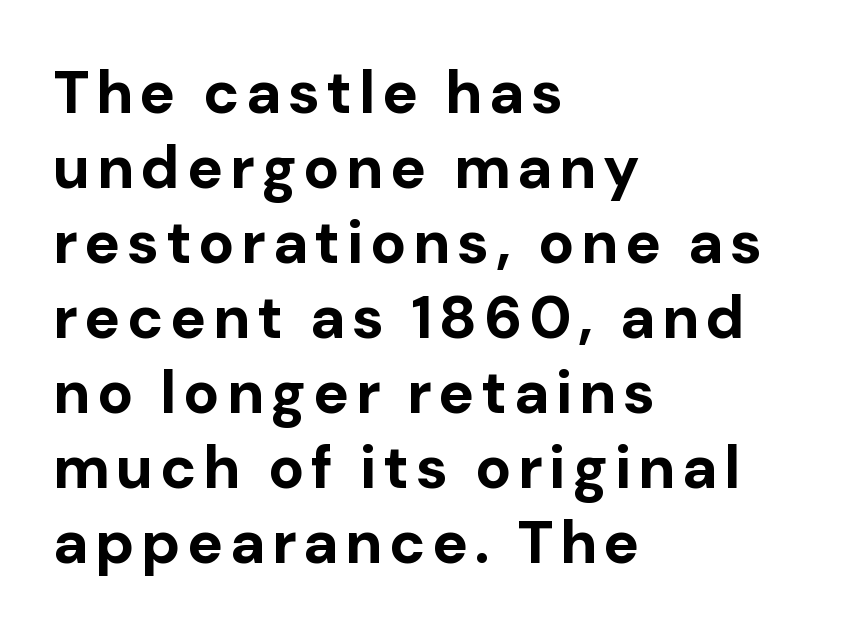
Each letter keeps its own natural width here, so spacing adapts to shape. One-word summary of the alignment: left. The strokes are fattened all the way to bold. The baseline area is clear. The designer went with a sans here, leaving each stem footless. Upright lettering throughout.
